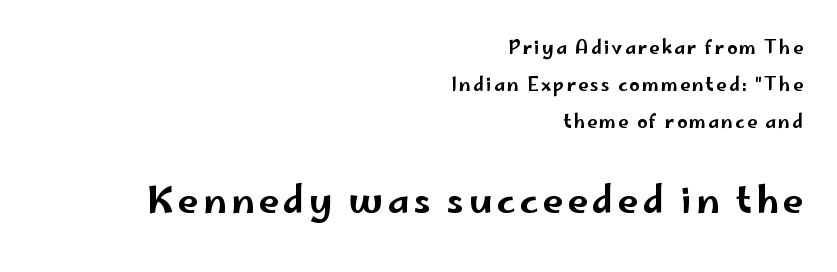
Q: Is the text italic (slanted)? A: No, it is upright.
Q: Is the typeface a serif or a sans-serif typeface? A: Sans-serif.
Q: Is the text underlined? A: No.
Q: How is the paragraph aligned? A: Right-aligned.
Q: Is the spacing between lines tight, normal or loose? A: Loose.
Q: Which block of text is set in a larger size, the first (top) or the second (bottom)? A: The second (bottom) one.
Q: Width (condensed, normal, or wide)? A: Wide.
Q: Stroke contrast? A: Low.
Q: x-height? A: Small.
Q: Monospaced? A: No.
